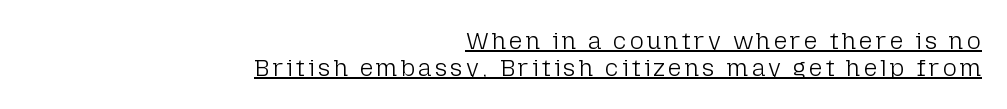
Unlike italic type, these characters show no tilt at all. No chunkiness to these letters — they're not bold. Does the leading feel generous? Not at all — it's pinched. The specimen includes a rule beneath the text block's lines. Where is the straight margin? On the right.
